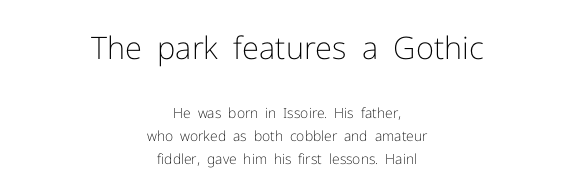
Q: Is the text bold? A: No.
Q: Is the text italic (slanted)? A: No, it is upright.
Q: Is the typeface a serif or a sans-serif typeface? A: Sans-serif.
Q: Is the text underlined? A: No.
Q: How is the paragraph aligned? A: Centered.
Q: Is the spacing between letters normal or unusually wide? A: Normal.
Q: Is the spacing between lines tight, normal or loose? A: Normal.
Q: Which block of text is set in a larger size, the first (top) or the second (bottom)? A: The first (top) one.
Q: Width (condensed, normal, or wide)? A: Normal.
Q: Stroke contrast? A: Low.
Q: x-height? A: Medium.
Q: Monospaced? A: No.
